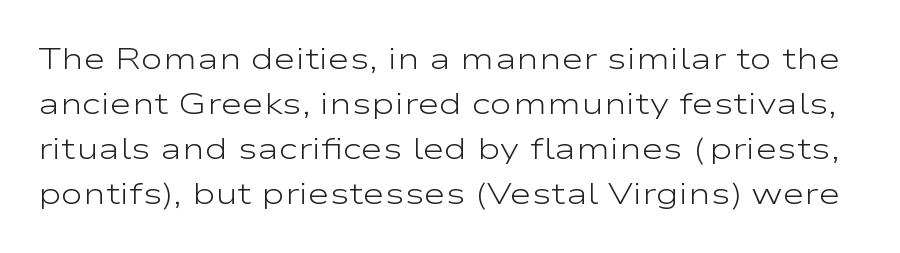
A clean baseline with only descenders dipping below it. Examine the stroke ends and you'll find no serifs. Vertical stems look standard width or narrower in stroke. Varying glyph widths throughout — classic text-font behaviour. Observe the ordinary spacing: letters are neighbours, not strangers.
